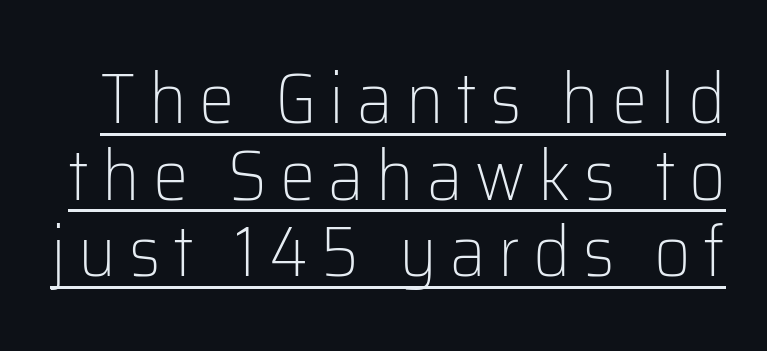
Regarding serifs, this sample does without them. Somebody hit Ctrl+U on this one — the words are underlined. These lines huddle together more closely than default settings would place them. Italic: no, the glyphs are upright roman. Each stroke keeps to a modest, everyday thickness or less. This sample has the flowing, uneven cadence of proportional lettering.
